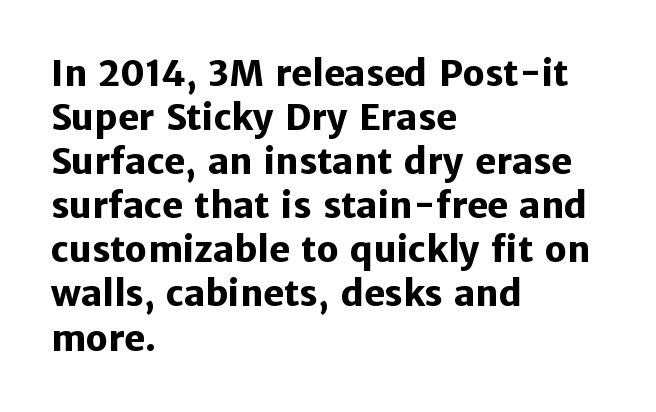
Q: Is the text bold? A: Yes.
Q: Is the text italic (slanted)? A: No, it is upright.
Q: Is the typeface a serif or a sans-serif typeface? A: Sans-serif.
Q: Is the text underlined? A: No.
Q: How is the paragraph aligned? A: Left-aligned.
Q: Is the spacing between letters normal or unusually wide? A: Normal.
Q: Is the spacing between lines tight, normal or loose? A: Normal.
Q: Width (condensed, normal, or wide)? A: Normal.
Q: Stroke contrast? A: Low.
Q: x-height? A: Medium.
Q: Monospaced? A: No.
